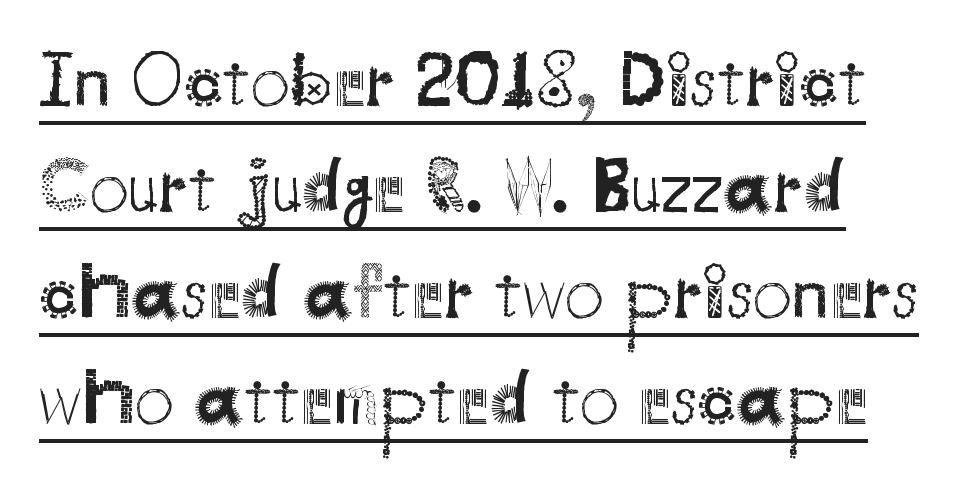
{"serif": "no", "italic": "no", "bold": "no", "weight": "regular", "width": "normal", "stroke_contrast": "medium", "x_height": "small", "monospaced": "no", "underline": "yes", "align": "left", "line_spacing": "normal", "line_spacing_ratio": 1.36, "letter_spacing": "normal", "letter_spacing_em": 0.0, "glyph_px": 78}
